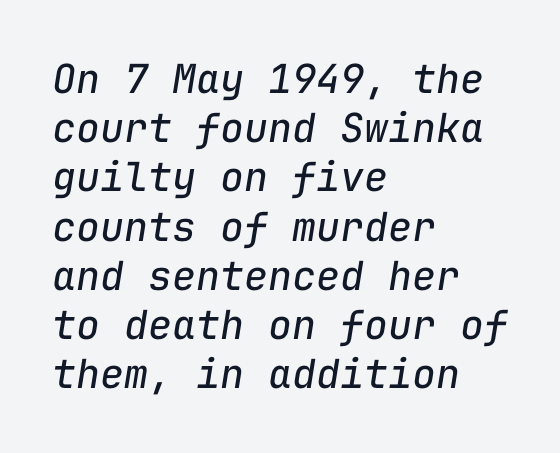
Beneath every word, the page is bare. Observe the lean: these are italic letterforms. The line texture is even and compact thanks to regular tracking. Where is the straight margin? On the left.
